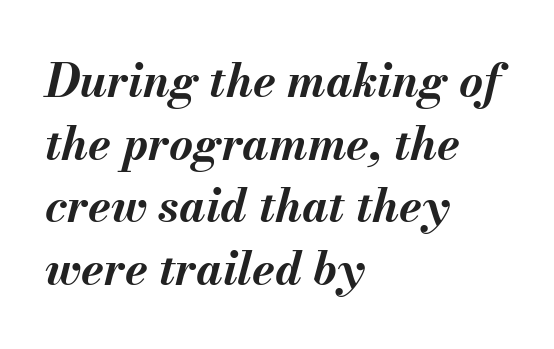
The image shows 46 px bold type, italic (leaning right); set left-aligned, normal line spacing (1.36x), normal letter spacing, not underlined; medium stroke contrast and a small x-height.
